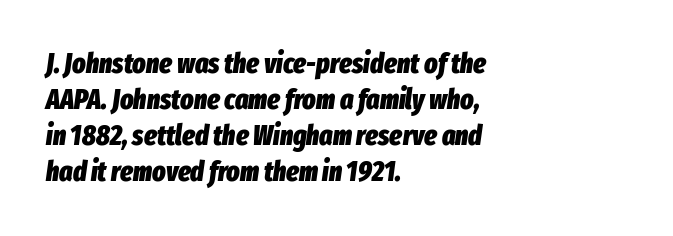
The image shows 28 px heavy, condensed type, italic (leaning right); set left-aligned, normal line spacing (1.29x), normal letter spacing, not underlined; low stroke contrast and a medium x-height.
